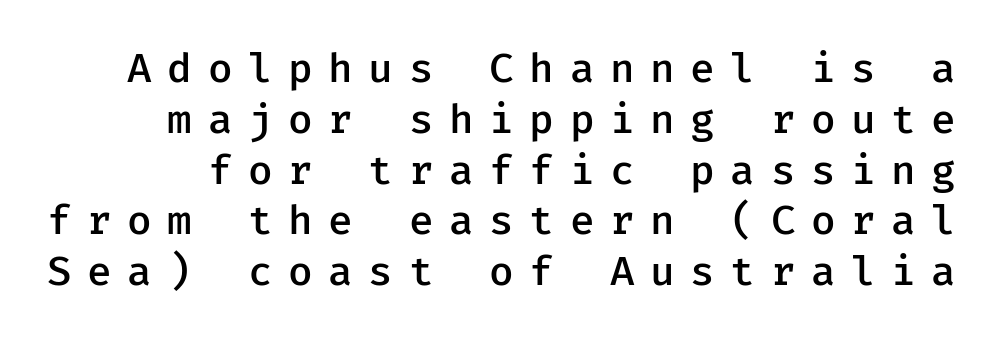
The image shows 40 px semibold sans-serif type, upright; set normal line spacing (1.27x), unusually wide letter spacing (+0.39 em), not underlined; low stroke contrast and a medium x-height.
